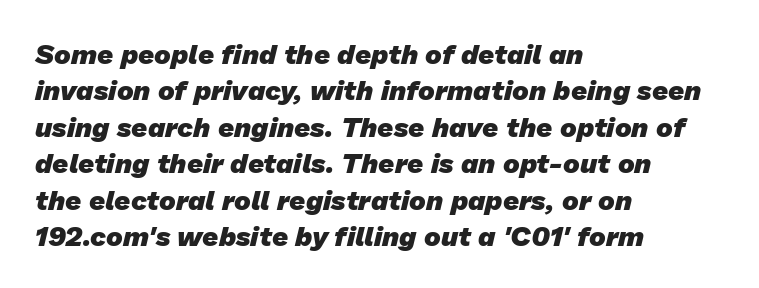
{"serif": "no", "bold": "yes", "weight": "heavy", "width": "normal", "stroke_contrast": "low", "x_height": "medium", "monospaced": "no", "underline": "no", "align": "left", "line_spacing": "normal", "line_spacing_ratio": 1.3, "letter_spacing": "normal", "letter_spacing_em": 0.0, "glyph_px": 28}
